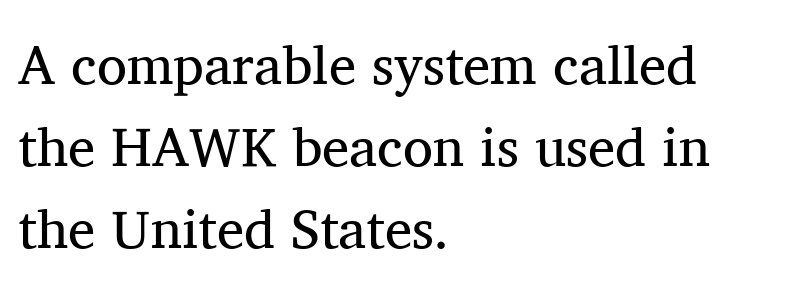
Quick note: underline off. A classic flush-left, rag-right setting is used for this passage. Upright lettering throughout. The rendering uses a moderate line-height, typical for paragraphs.
